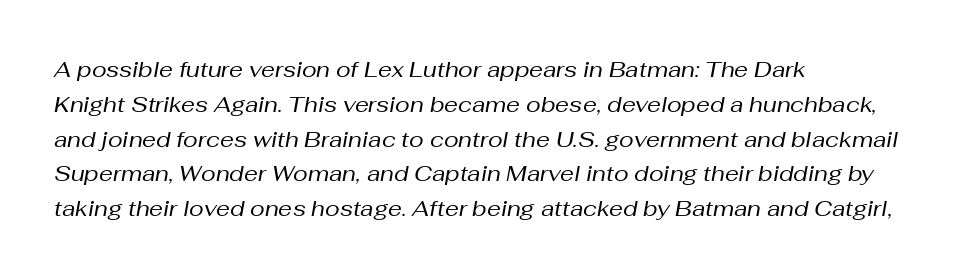
{"italic": "yes", "lean": "right", "slant_degrees": 10, "bold": "no", "underline": "no", "align": "left", "line_spacing": "normal", "line_spacing_ratio": 1.58, "letter_spacing": "normal", "letter_spacing_em": 0.0, "glyph_px": 22}
